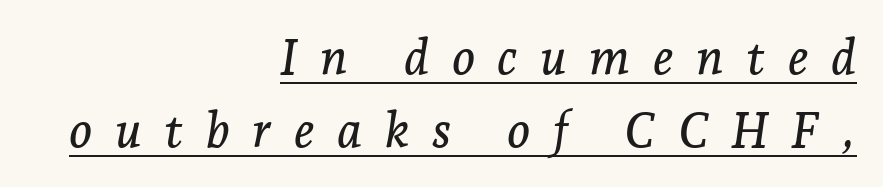
Horizontal alignment here is rightward, an uncommon choice for prose. The rendering uses natural spacing where letterforms have individual widths. Does the leading feel generous? No, just average. This is underlined copy, the kind a proofreader might mark for attention.
